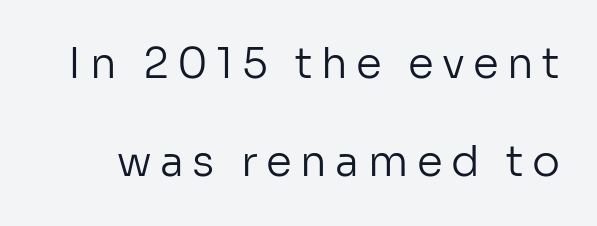
The image shows 42 px regular-weight sans-serif type, upright; set loose line spacing (2.33x), unusually wide letter spacing (+0.2 em), not underlined; low stroke contrast and a medium x-height.
